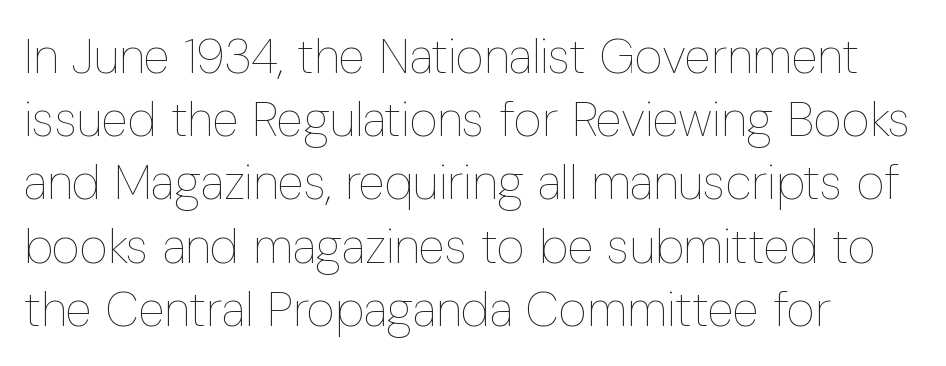
Designer's note — italics off, roman on. What stands out about the letter spacing? Nothing — it is the standard amount. Nothing heavy about these letters — not bold at all. The space between consecutive lines is moderate.
